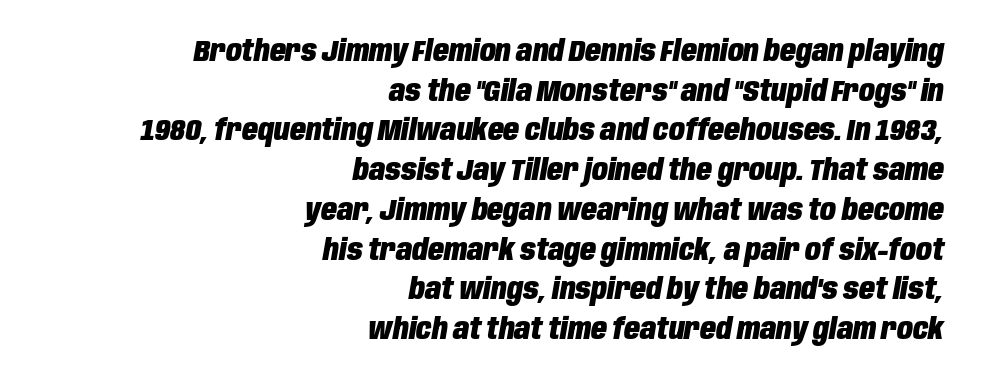
The tracking reads as untouched default to a designer's eye. Rule under the text: the space is simply empty. The block of text has a typical density, with ordinary space between rows. The letters advance in unequal steps, a hallmark of proportional type. Summary of weight: heavy, a full bold.
